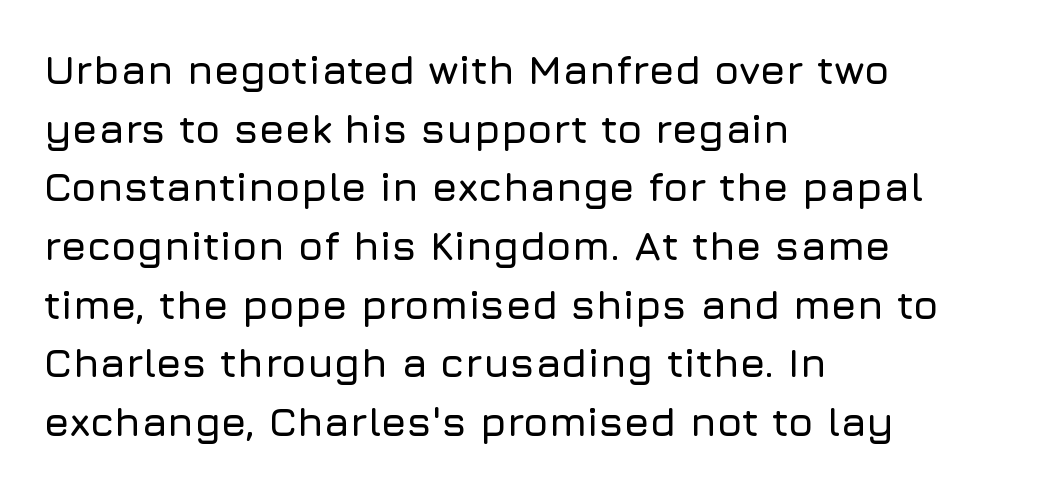
The image shows 41 px sans-serif type, upright; set left-aligned, normal line spacing (1.43x), normal letter spacing, not underlined; low stroke contrast and a medium x-height.
